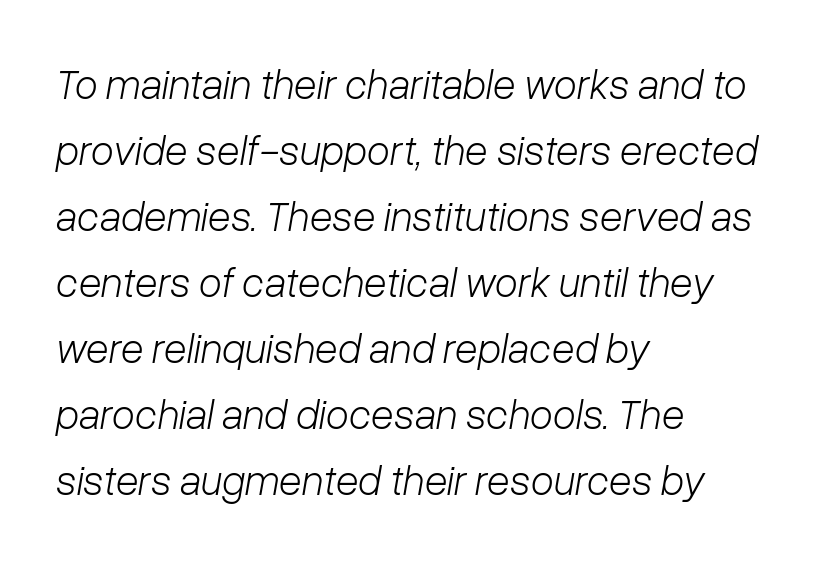
{"italic": "yes", "lean": "right", "slant_degrees": 10, "bold": "no", "weight": "light", "width": "normal", "stroke_contrast": "low", "x_height": "medium", "monospaced": "no", "underline": "no", "align": "left", "line_spacing": "normal", "line_spacing_ratio": 1.57, "letter_spacing": "normal", "letter_spacing_em": 0.0, "glyph_px": 42}
